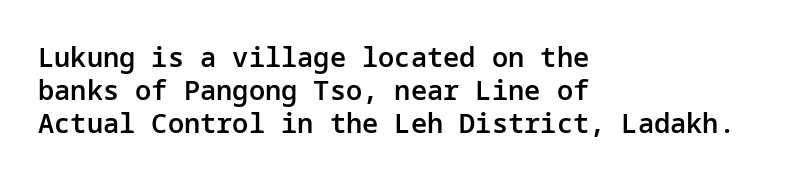
Short and long lines alike share a common starting point at left. The axis of the letterforms is exactly vertical. Plain, unruled lines of type. Caption: semibold face, moderately heavy strokes. How are the letters spaced? Ordinarily, with no added tracking.
